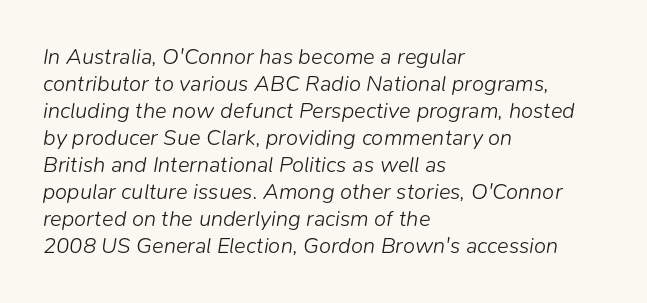
{"italic": "yes", "lean": "right", "slant_degrees": 9, "bold": "no", "underline": "no", "align": "left", "line_spacing_ratio": 1.23, "letter_spacing": "normal", "letter_spacing_em": 0.0, "glyph_px": 22}
